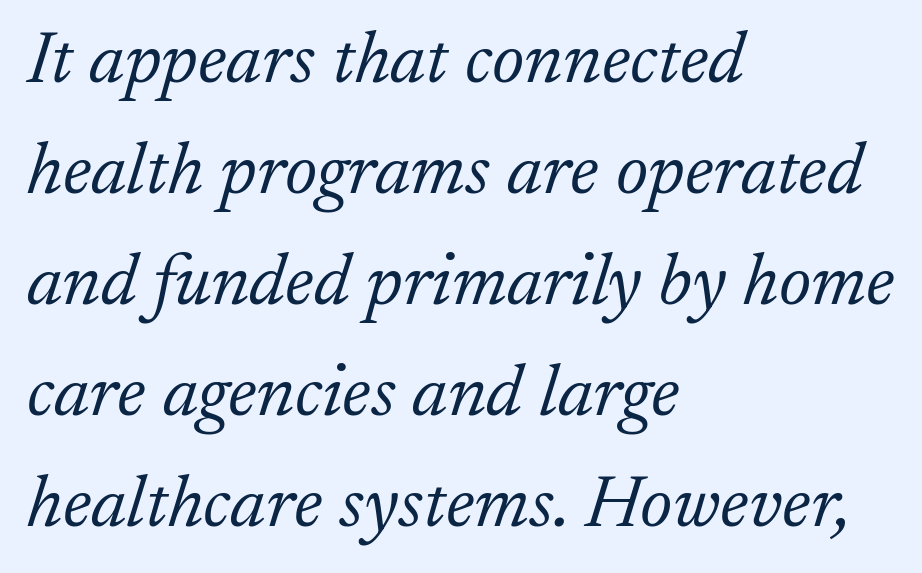
Q: Is the text bold? A: No.
Q: Is the text italic (slanted)? A: Yes, it leans right by about 17 degrees.
Q: Is the typeface a serif or a sans-serif typeface? A: Serif.
Q: Is the text underlined? A: No.
Q: How is the paragraph aligned? A: Left-aligned.
Q: Is the spacing between letters normal or unusually wide? A: Normal.
Q: Is the spacing between lines tight, normal or loose? A: Normal.
Q: Width (condensed, normal, or wide)? A: Normal.
Q: Stroke contrast? A: Low.
Q: x-height? A: Small.
Q: Monospaced? A: No.
